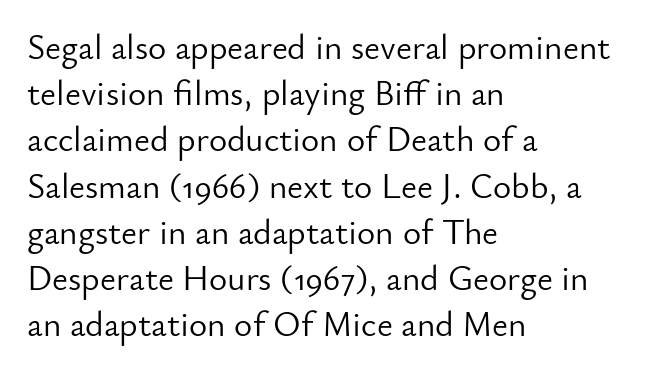
The image shows 35 px light sans-serif type, upright; set left-aligned, normal line spacing (1.32x), normal letter spacing, not underlined; low stroke contrast and a small x-height.
